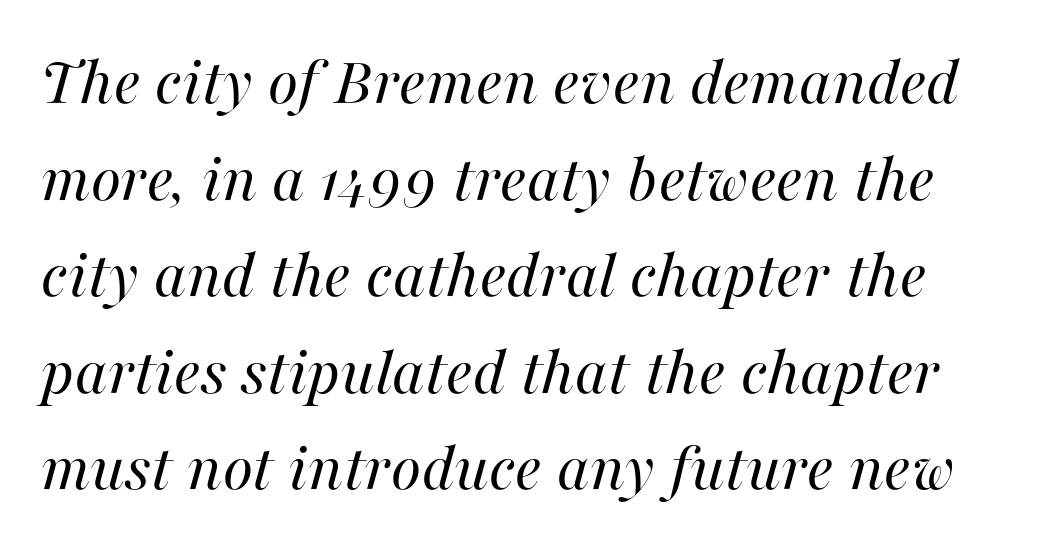
{"italic": "yes", "lean": "right", "slant_degrees": 16, "bold": "no", "weight": "regular", "width": "normal", "stroke_contrast": "high", "x_height": "medium", "monospaced": "no", "underline": "no", "line_spacing": "normal", "line_spacing_ratio": 1.4, "letter_spacing": "normal", "letter_spacing_em": 0.0, "glyph_px": 69}
